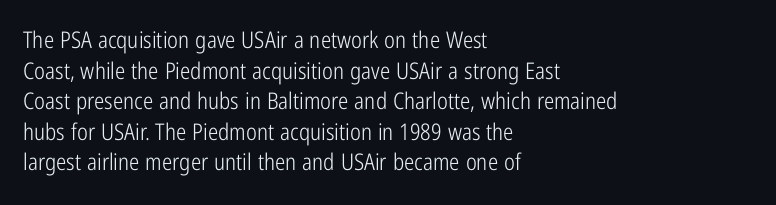
The image shows 23 px text type, upright; set left-aligned, normal line spacing (1.33x), normal letter spacing, not underlined.
